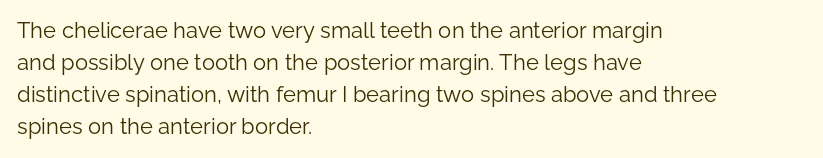
{"italic": "no", "bold": "no", "underline": "no", "align": "left", "line_spacing": "normal", "line_spacing_ratio": 1.46, "letter_spacing": "normal", "letter_spacing_em": 0.0, "glyph_px": 22}
